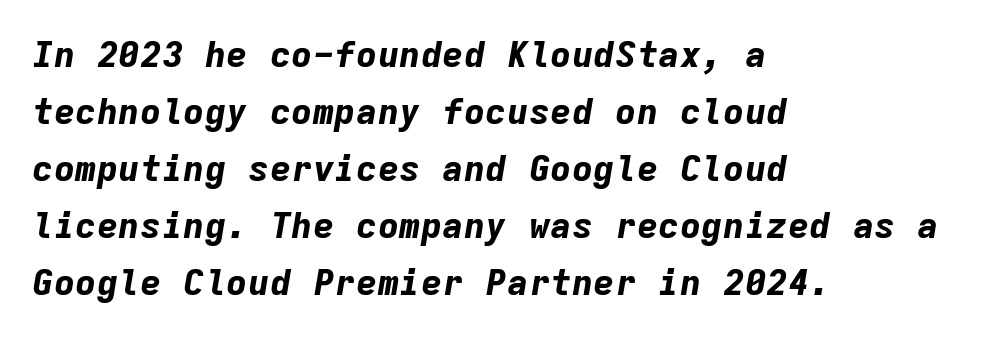
Each row of text sits above clean, open space. This sample is left-justified, so line endings fall wherever the words run out. Think of a typewriter: that constant character pitch is what you see here. The glyphs have the mass of a bold cut. The horizontal fit of the characters is conventional and even.
